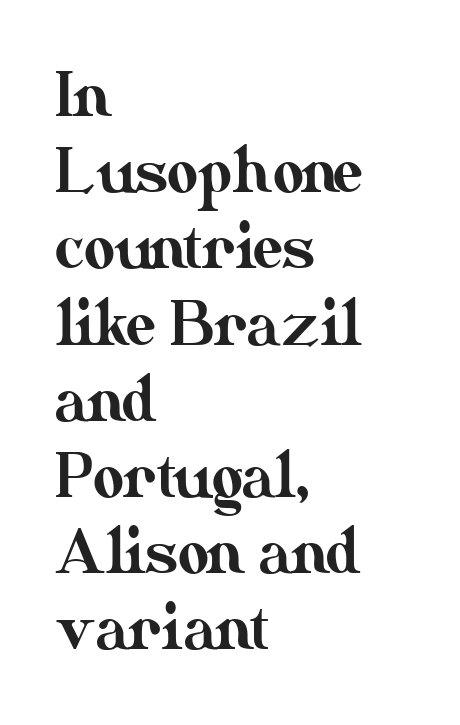
{"italic": "no", "width": "normal", "stroke_contrast": "medium", "x_height": "small", "monospaced": "no", "underline": "no", "align": "left", "line_spacing": "normal", "line_spacing_ratio": 1.27, "letter_spacing": "normal", "letter_spacing_em": 0.0, "glyph_px": 60}
